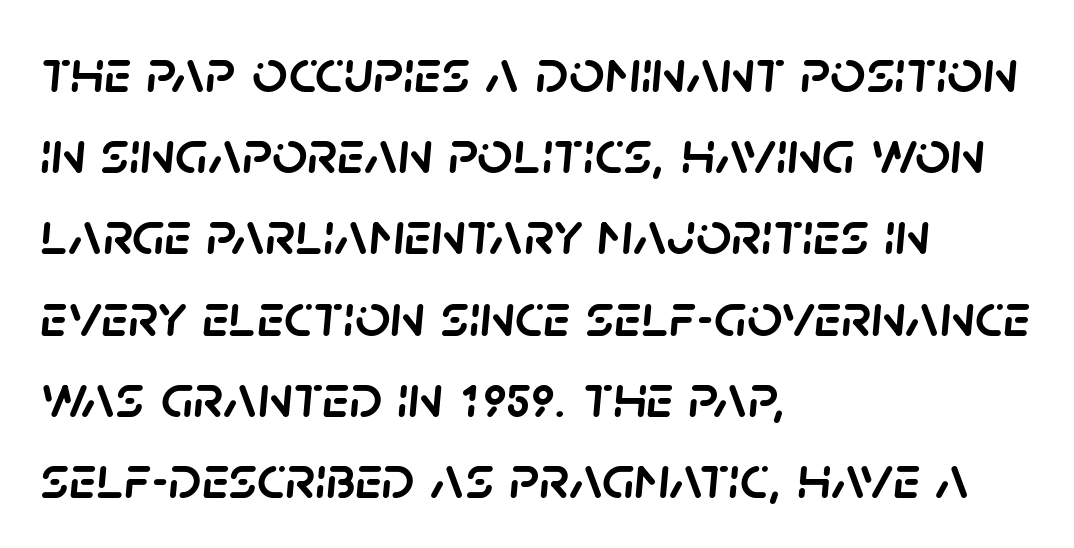
{"italic": "yes", "lean": "right", "slant_degrees": 5, "width": "normal", "stroke_contrast": "low", "x_height": "large", "monospaced": "no", "underline": "no", "align": "left", "line_spacing": "normal", "line_spacing_ratio": 1.31, "letter_spacing": "normal", "letter_spacing_em": 0.0, "glyph_px": 62}
